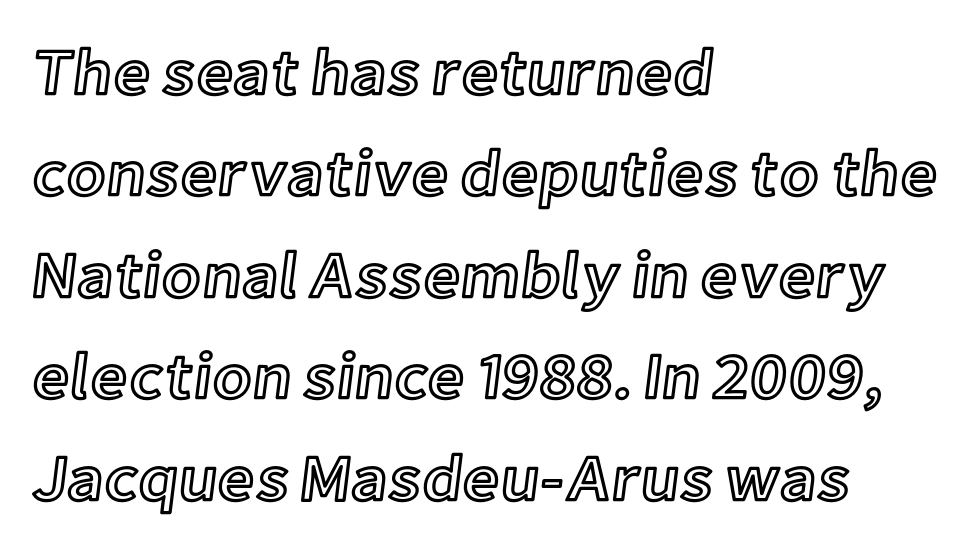
The image shows 65 px text type; set left-aligned, normal line spacing (1.56x), normal letter spacing, not underlined; a medium x-height.
